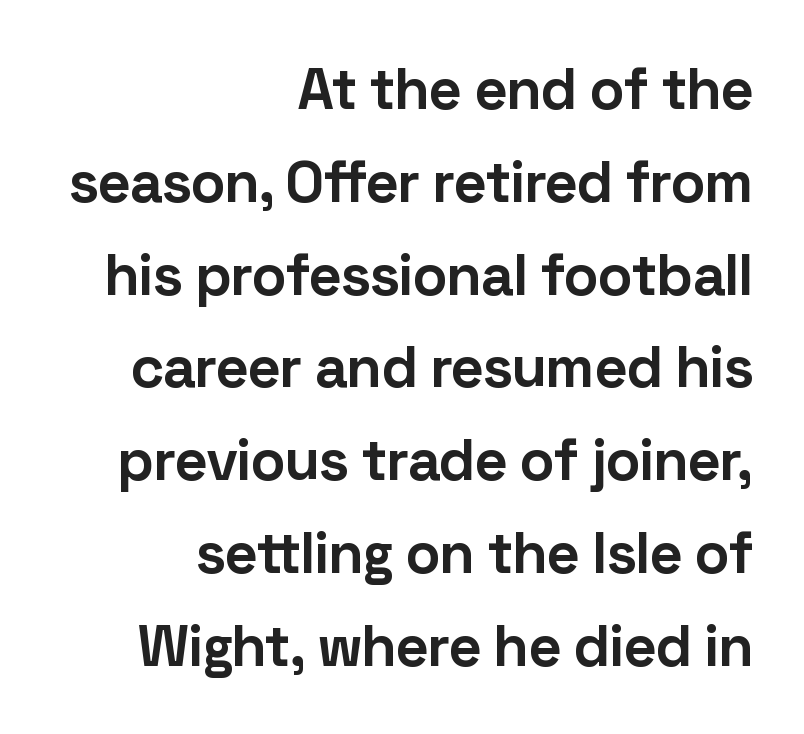
The image shows 58 px bold sans-serif type, upright; set right-aligned, normal line spacing (1.6x), normal letter spacing, not underlined; low stroke contrast and a medium x-height.
